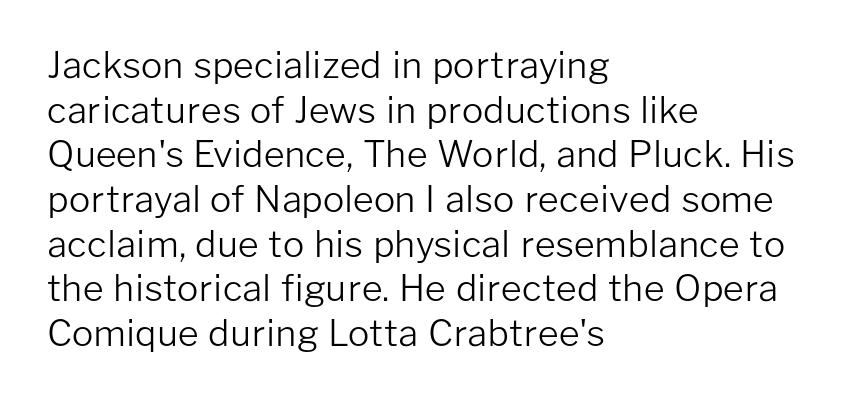
{"serif": "no", "italic": "no", "bold": "no", "weight": "light", "width": "normal", "stroke_contrast": "low", "x_height": "medium", "monospaced": "no", "underline": "no", "align": "left", "line_spacing_ratio": 1.24, "letter_spacing": "normal", "letter_spacing_em": 0.0, "glyph_px": 36}
